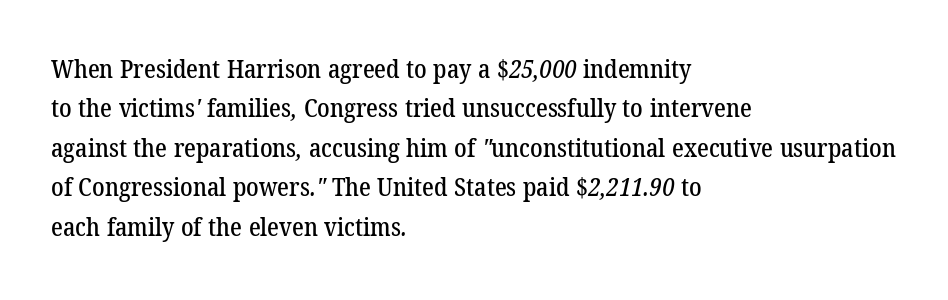
{"underline": "no", "align": "left", "line_spacing": "normal", "line_spacing_ratio": 1.58, "letter_spacing": "normal", "letter_spacing_em": 0.0, "glyph_px": 25}
